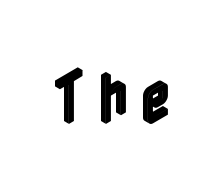
Nobody drew a line under any word here. Loose tracking; the words dissolve into strings of separated letters. The letters stand upright; this is a roman face.
